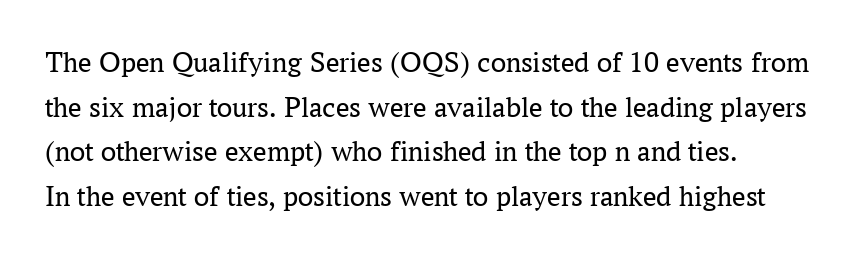
Q: Is the text bold? A: No.
Q: Is the text italic (slanted)? A: No, it is upright.
Q: Is the typeface a serif or a sans-serif typeface? A: Serif.
Q: Is the text underlined? A: No.
Q: Is the spacing between letters normal or unusually wide? A: Normal.
Q: Is the spacing between lines tight, normal or loose? A: Normal.
Q: Width (condensed, normal, or wide)? A: Normal.
Q: Stroke contrast? A: Medium.
Q: x-height? A: Medium.
Q: Monospaced? A: No.
